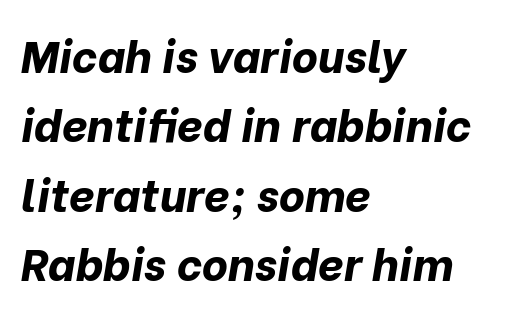
A typesetter would call this zero additional tracking. Letters rest on an invisible, unmarked baseline. Line starts are locked; line ends wander. The space between consecutive lines is moderate. Is the type bold? Yes — the strokes are clearly thick and heavy. Think of a printed novel: that variable character pitch is what you see here.
